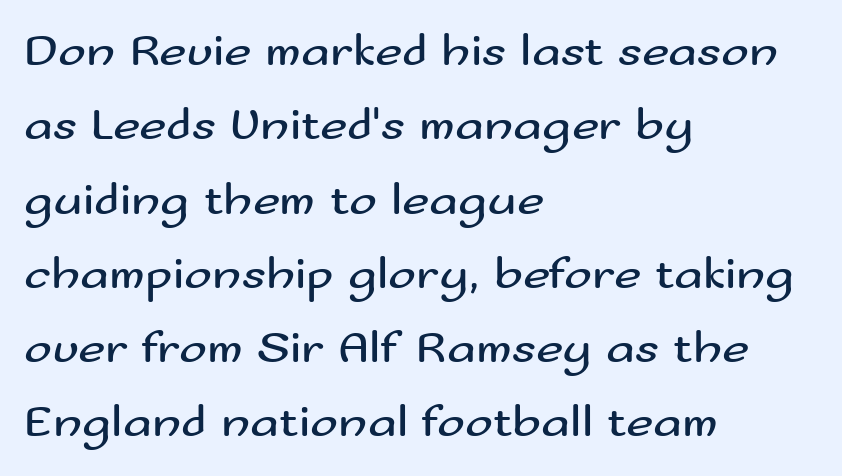
{"serif": "no", "italic": "no", "bold": "no", "weight": "regular", "width": "wide", "stroke_contrast": "medium", "x_height": "small", "monospaced": "no", "underline": "no", "align": "left", "line_spacing": "normal", "line_spacing_ratio": 1.58, "letter_spacing": "normal", "letter_spacing_em": 0.0, "glyph_px": 47}
